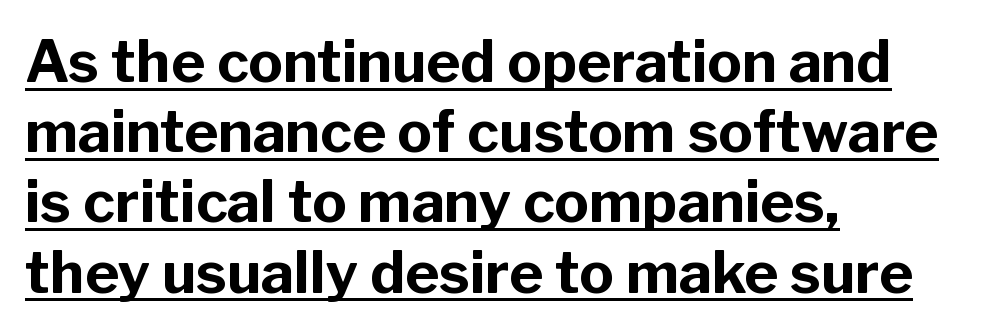
Q: Is the text bold? A: Yes.
Q: Is the text italic (slanted)? A: No, it is upright.
Q: Is the typeface a serif or a sans-serif typeface? A: Sans-serif.
Q: Is the text underlined? A: Yes.
Q: How is the paragraph aligned? A: Left-aligned.
Q: Is the spacing between letters normal or unusually wide? A: Normal.
Q: Width (condensed, normal, or wide)? A: Normal.
Q: Stroke contrast? A: Low.
Q: x-height? A: Medium.
Q: Monospaced? A: No.
